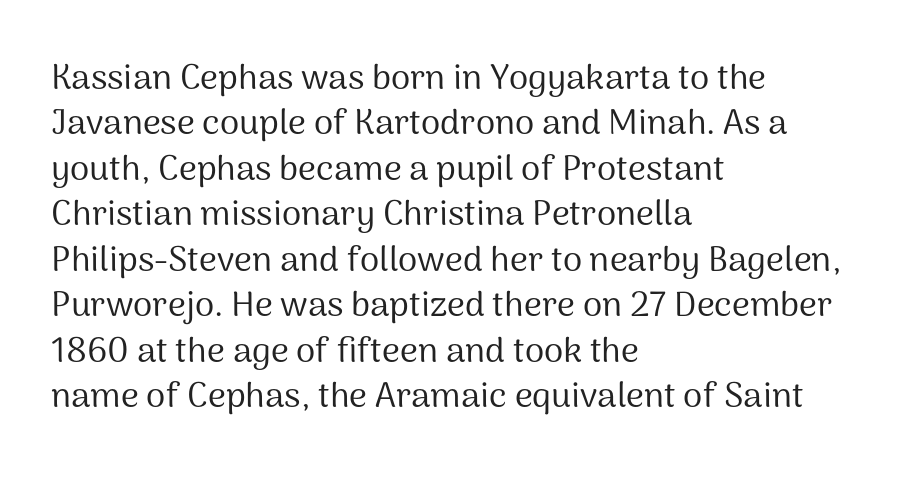
Beneath every word, the page is bare. What's the leading like? Ordinary, nothing unusual. Grotesque or geometric, the face here clearly has no serifs. Think of a printed novel: that variable character pitch is what you see here. This rendering uses left alignment, leaving the right contour irregular.
